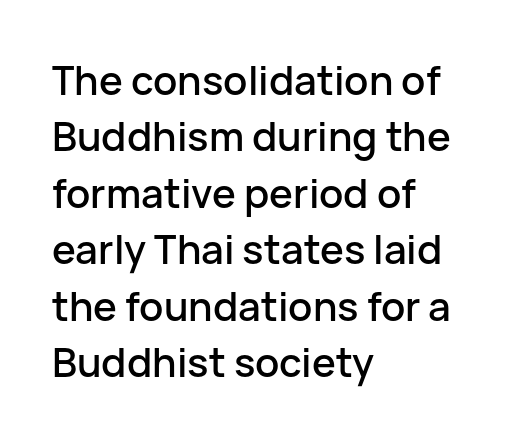
{"serif": "no", "italic": "no", "width": "normal", "stroke_contrast": "low", "x_height": "medium", "monospaced": "no", "underline": "no", "align": "left", "line_spacing": "normal", "line_spacing_ratio": 1.41, "letter_spacing": "normal", "letter_spacing_em": 0.0, "glyph_px": 40}
